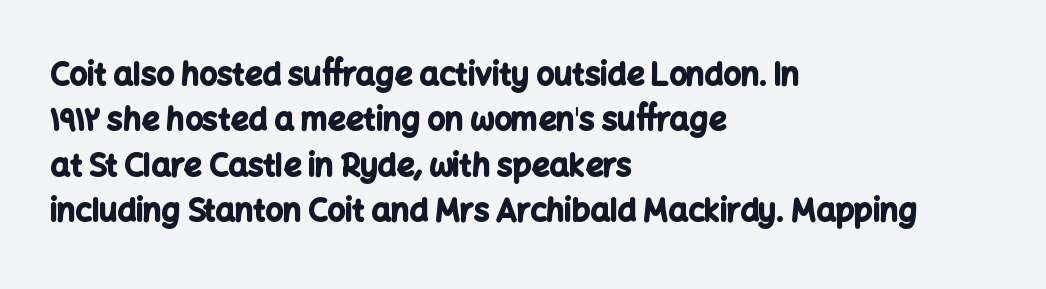
This block has exactly the height ordinary leading produces. In terms of letterspacing, this is plain default setting. You can tell from the bare stems that sans-serif type was used. Quick note: not italic, upright. Each row of text sits above clean, open space. You could not count columns in this text — the font is proportionally spaced.
